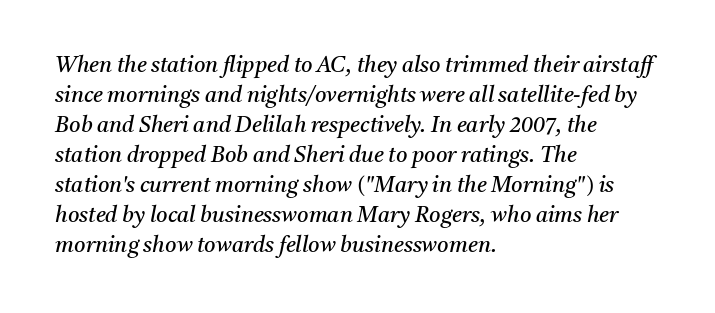
{"italic": "yes", "lean": "right", "slant_degrees": 11, "bold": "no", "underline": "no", "align": "left", "line_spacing": "normal", "line_spacing_ratio": 1.36, "letter_spacing": "normal", "letter_spacing_em": 0.0, "glyph_px": 22}
